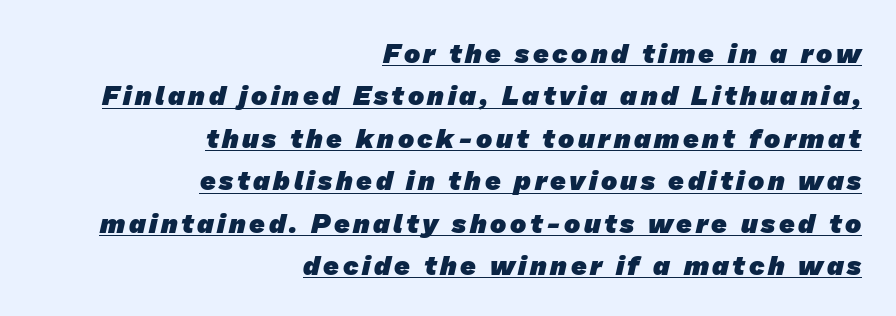
The image shows 27 px bold type; set right-aligned, normal line spacing (1.57x), underlined.
